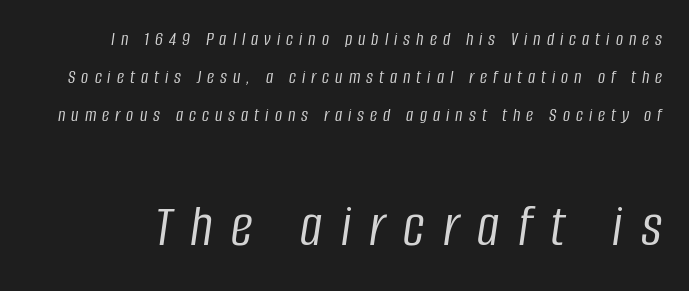
{"italic": "yes", "lean": "right", "slant_degrees": 8, "bold": "no", "weight": "light", "width": "condensed", "stroke_contrast": "low", "x_height": "large", "monospaced": "no", "underline": "no", "line_spacing": "loose", "line_spacing_ratio": 1.9, "letter_spacing": "wide", "letter_spacing_em": 0.3, "larger_block": "second", "size_ratio": 3.05, "glyph_px": 61}
